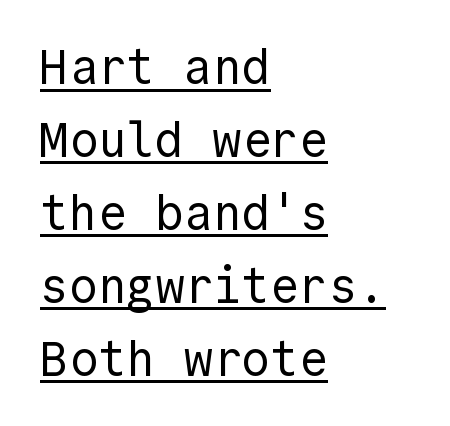
Heaviness? Minimal to ordinary, like unemphasized prose. A typesetter would call this zero additional tracking. Horizontal alignment here is leftward, the default for most running prose. Leading: standard.
